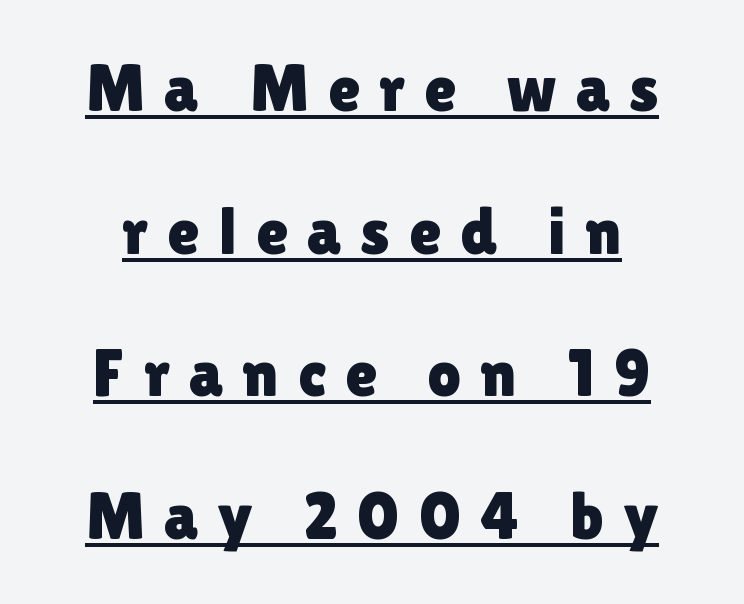
The face used here is rendered with a markedly widened letterfit. Loosely led — the rows are spread out. In terms of posture, this sample is upright. Character widths vary here, with narrow letters taking less room than wide ones. Honestly, the underline is the first thing you notice here.
